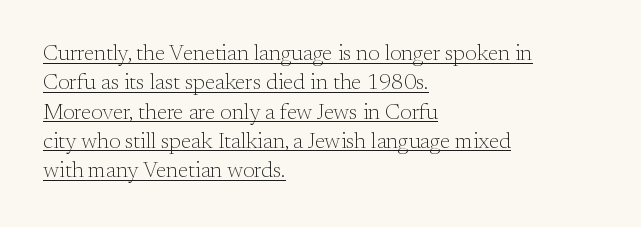
Vertical strokes here are truly vertical. Underline: present. The ragged edge is on the right, which tells us the setting is flush left. The passage shown is not bold in any degree. Spacing between characters is what you'd get straight out of the box. The lines sit at an ordinary, default distance from one another.
